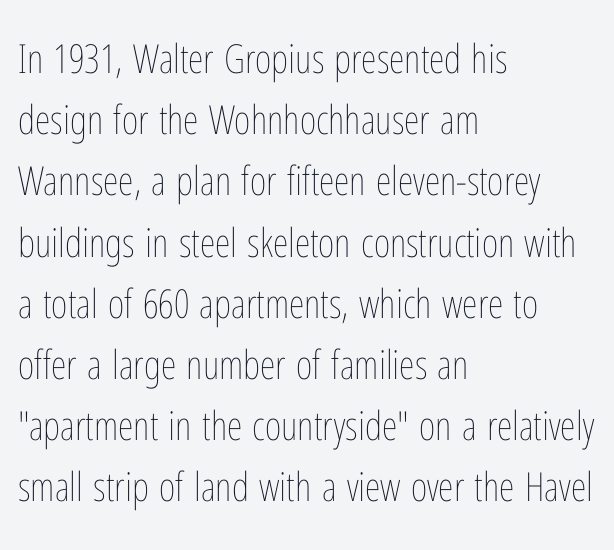
{"italic": "no", "bold": "no", "weight": "thin", "width": "condensed", "stroke_contrast": "low", "x_height": "medium", "monospaced": "no", "underline": "no", "align": "left", "line_spacing": "normal", "line_spacing_ratio": 1.53, "letter_spacing": "normal", "letter_spacing_em": 0.0, "glyph_px": 40}
